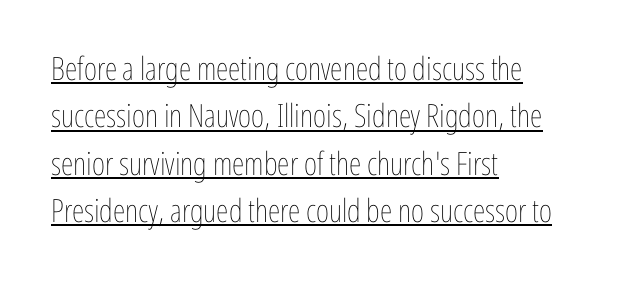
Rendered with straight, roman letterforms. The words here are underlined. The setting favours the left margin, as ordinary paragraphs usually do. Is there much room between lines? A standard amount, neither cramped nor airy.
